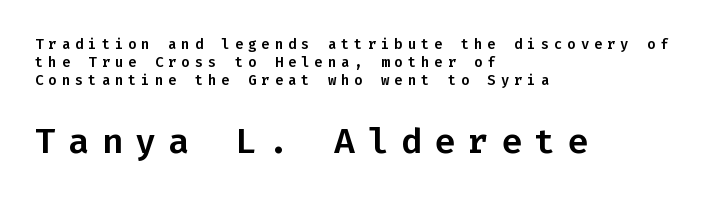
The image shows 35 px sans-serif type, upright, monospaced; set left-aligned, normal line spacing (1.3x), unusually wide letter spacing (+0.35 em), not underlined; the second (bottom) block is 2.5x larger; low stroke contrast and a medium x-height.
